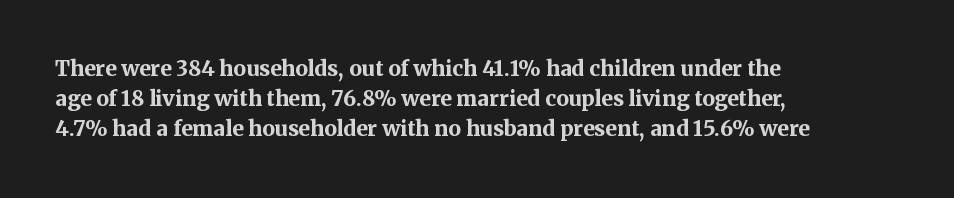
Q: Is the text bold? A: Yes.
Q: Is the text italic (slanted)? A: No, it is upright.
Q: Is the text underlined? A: No.
Q: How is the paragraph aligned? A: Left-aligned.
Q: Is the spacing between letters normal or unusually wide? A: Normal.
Q: Is the spacing between lines tight, normal or loose? A: Normal.
